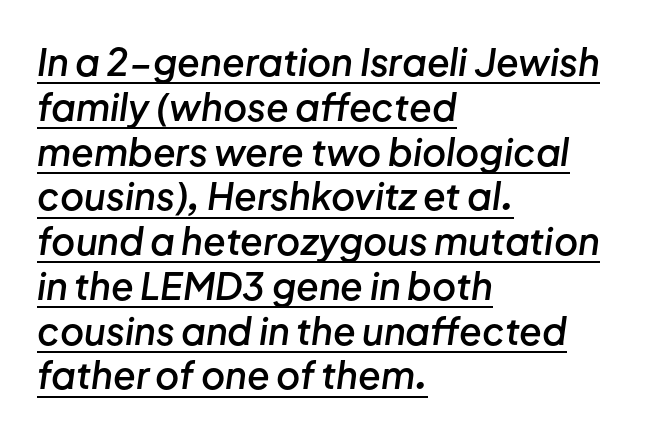
{"italic": "yes", "lean": "right", "slant_degrees": 8, "bold": "semi", "weight": "semibold", "width": "normal", "stroke_contrast": "low", "x_height": "medium", "monospaced": "no", "underline": "yes", "align": "left", "line_spacing_ratio": 1.21, "letter_spacing": "normal", "letter_spacing_em": 0.0, "glyph_px": 37}
